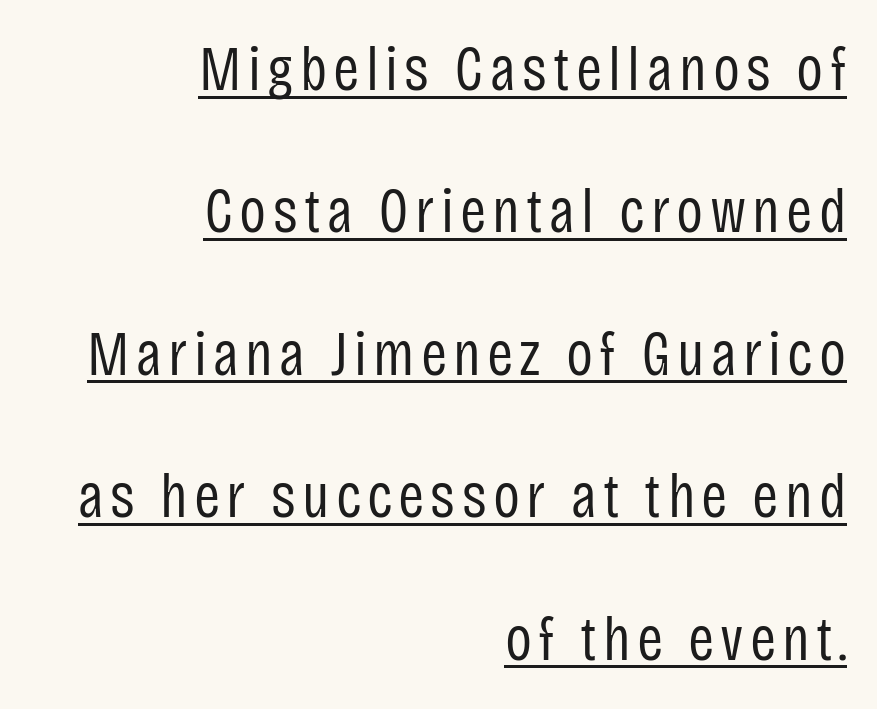
{"serif": "no", "italic": "no", "bold": "no", "weight": "regular", "width": "condensed", "stroke_contrast": "low", "x_height": "large", "monospaced": "no", "underline": "yes", "align": "right", "line_spacing": "loose", "line_spacing_ratio": 2.26, "glyph_px": 63}
